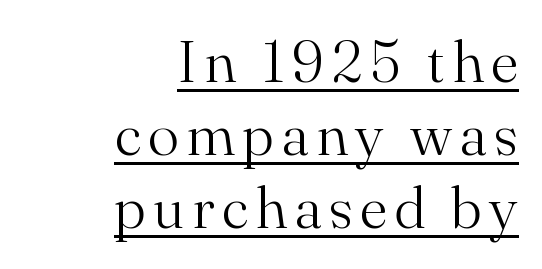
A typesetter would call this proportional, since set widths differ per character. You can tell from the footed stems that serif type was used. A rule runs beneath these lines of type. Posture: vertical.
